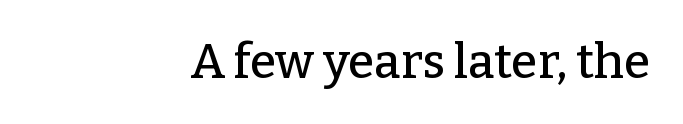
The image shows 48 px serif type, upright; set right-aligned, normal letter spacing, not underlined; low stroke contrast and a medium x-height.
